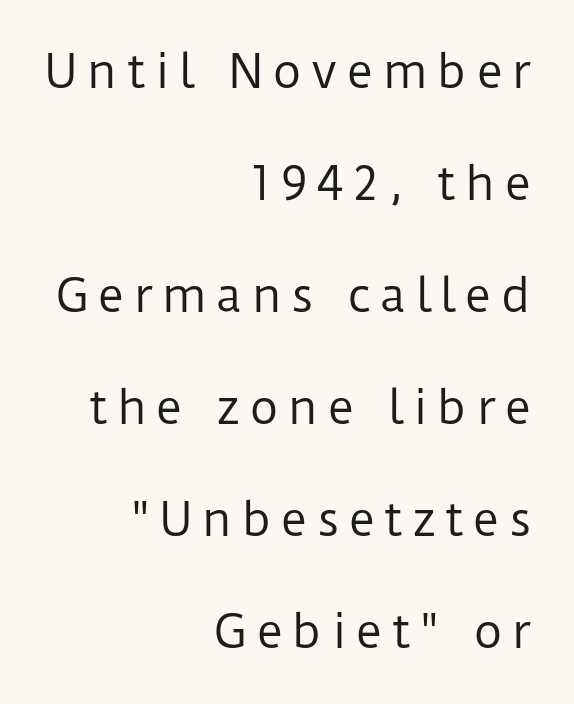
Q: Is the text bold? A: No.
Q: Is the text italic (slanted)? A: No, it is upright.
Q: Is the typeface a serif or a sans-serif typeface? A: Sans-serif.
Q: Is the text underlined? A: No.
Q: How is the paragraph aligned? A: Right-aligned.
Q: Is the spacing between letters normal or unusually wide? A: Unusually wide.
Q: Is the spacing between lines tight, normal or loose? A: Loose.
Q: Width (condensed, normal, or wide)? A: Normal.
Q: Stroke contrast? A: Low.
Q: x-height? A: Medium.
Q: Monospaced? A: No.
